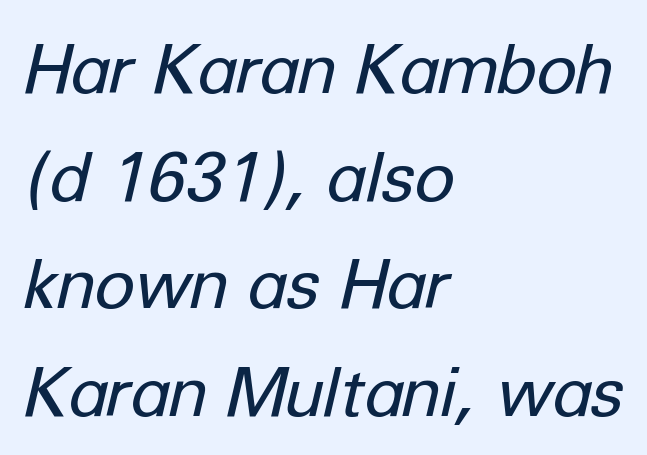
Q: Is the text bold? A: No.
Q: Is the text italic (slanted)? A: Yes, it leans right by about 12 degrees.
Q: Is the text underlined? A: No.
Q: How is the paragraph aligned? A: Left-aligned.
Q: Is the spacing between letters normal or unusually wide? A: Normal.
Q: Is the spacing between lines tight, normal or loose? A: Normal.
Q: Width (condensed, normal, or wide)? A: Normal.
Q: Stroke contrast? A: Low.
Q: x-height? A: Medium.
Q: Monospaced? A: No.
